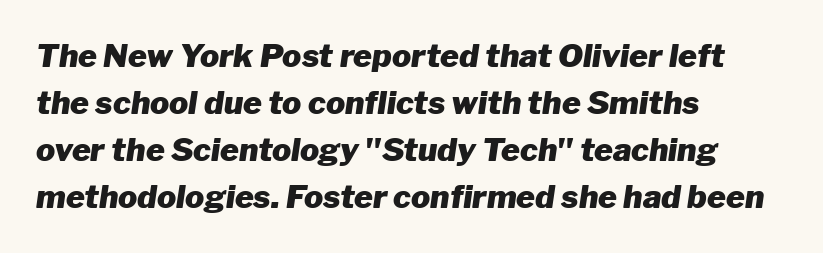
{"italic": "yes", "lean": "right", "slant_degrees": 8, "bold": "yes", "weight": "heavy", "width": "normal", "stroke_contrast": "low", "x_height": "medium", "monospaced": "no", "underline": "no", "align": "left", "line_spacing": "normal", "line_spacing_ratio": 1.47, "letter_spacing": "normal", "letter_spacing_em": 0.0, "glyph_px": 32}
